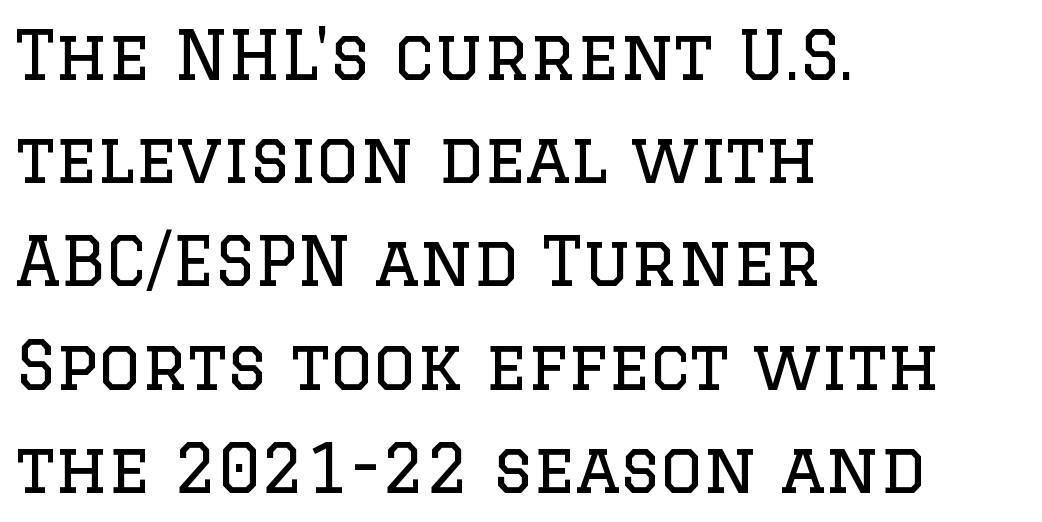
Q: Is the text bold? A: No.
Q: Is the text italic (slanted)? A: No, it is upright.
Q: Is the typeface a serif or a sans-serif typeface? A: Serif.
Q: Is the text underlined? A: No.
Q: How is the paragraph aligned? A: Left-aligned.
Q: Is the spacing between letters normal or unusually wide? A: Normal.
Q: Is the spacing between lines tight, normal or loose? A: Normal.
Q: Width (condensed, normal, or wide)? A: Normal.
Q: Stroke contrast? A: Low.
Q: x-height? A: Large.
Q: Monospaced? A: No.
